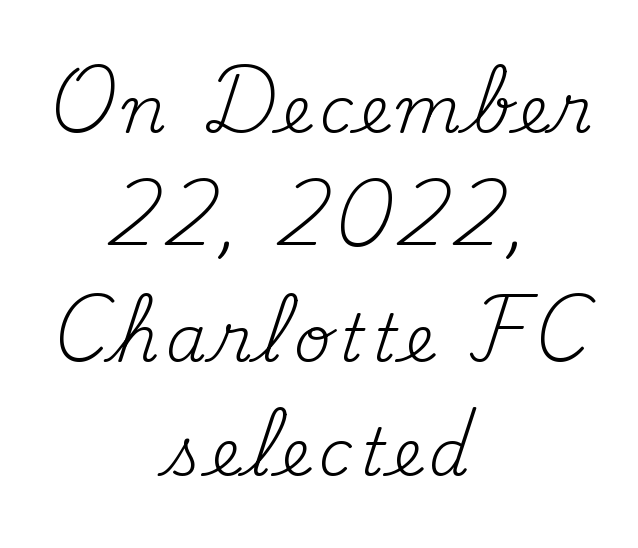
Here the designer chose a conventional face with non-uniform glyph widths. Font category for this specimen: serif. The lines are quadded center. The specimen omits any rule beneath the text block's lines. Vertical stems look standard width or narrower in stroke.
